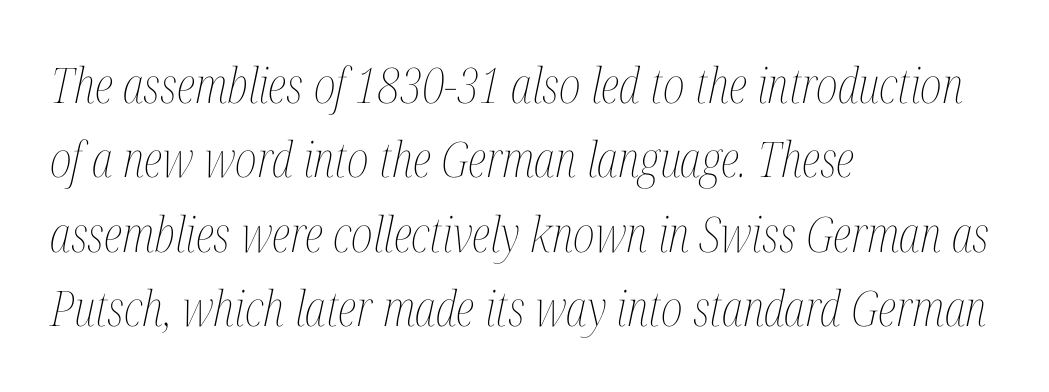
{"italic": "yes", "lean": "right", "slant_degrees": 12, "bold": "no", "weight": "thin", "width": "condensed", "stroke_contrast": "medium", "x_height": "medium", "monospaced": "no", "underline": "no", "align": "left", "line_spacing": "normal", "line_spacing_ratio": 1.52, "letter_spacing": "normal", "letter_spacing_em": 0.0, "glyph_px": 49}
